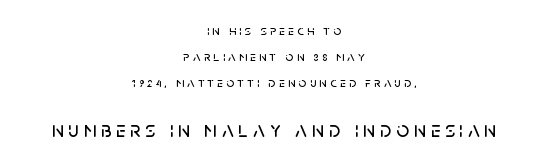
Q: Is the text italic (slanted)? A: No, it is upright.
Q: Is the text underlined? A: No.
Q: How is the paragraph aligned? A: Centered.
Q: Is the spacing between letters normal or unusually wide? A: Unusually wide.
Q: Which block of text is set in a larger size, the first (top) or the second (bottom)? A: The second (bottom) one.
